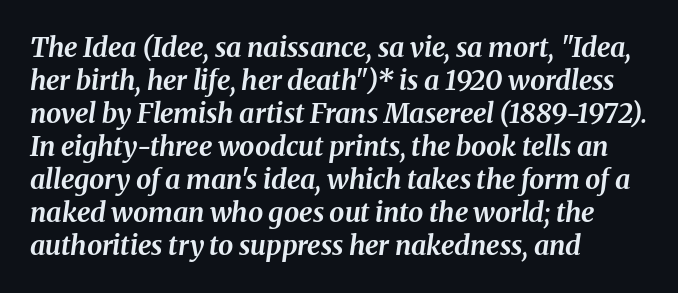
{"italic": "yes", "lean": "right", "slant_degrees": 8, "bold": "yes", "underline": "no", "align": "left", "line_spacing_ratio": 1.22, "letter_spacing": "normal", "letter_spacing_em": 0.0, "glyph_px": 27}
